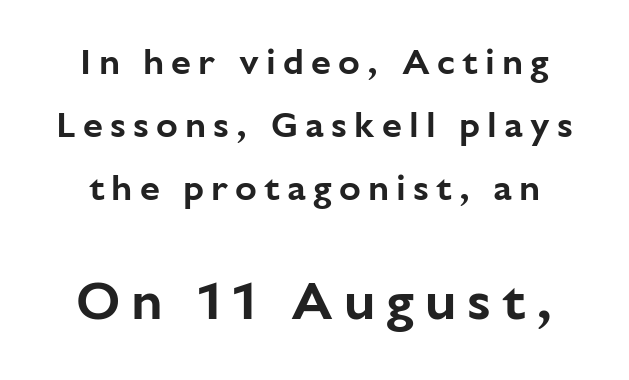
{"serif": "no", "italic": "no", "width": "normal", "stroke_contrast": "low", "x_height": "medium", "monospaced": "no", "underline": "no", "line_spacing_ratio": 1.75, "letter_spacing": "wide", "letter_spacing_em": 0.2, "larger_block": "second", "size_ratio": 1.5, "glyph_px": 54}
